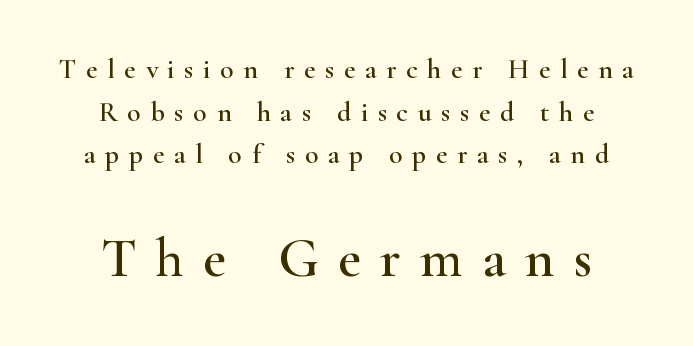
Q: Is the text italic (slanted)? A: No, it is upright.
Q: Is the typeface a serif or a sans-serif typeface? A: Serif.
Q: Is the text underlined? A: No.
Q: How is the paragraph aligned? A: Centered.
Q: Is the spacing between letters normal or unusually wide? A: Unusually wide.
Q: Is the spacing between lines tight, normal or loose? A: Normal.
Q: Which block of text is set in a larger size, the first (top) or the second (bottom)? A: The second (bottom) one.
Q: Width (condensed, normal, or wide)? A: Wide.
Q: Stroke contrast? A: High.
Q: x-height? A: Small.
Q: Monospaced? A: No.
